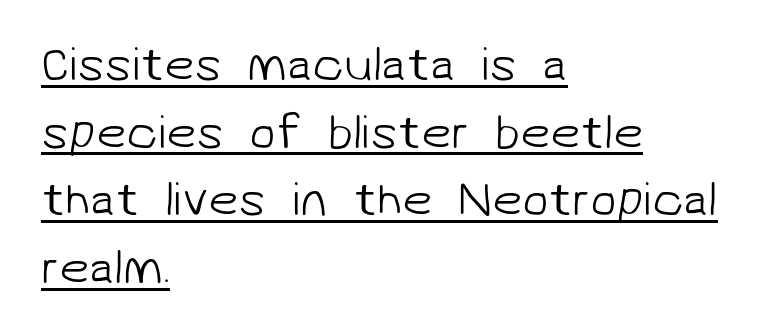
A typesetter would call this proportional, since set widths differ per character. Emphasis is given by a line drawn under the lettering. The rows are spaced the way most documents space them. The characters are drawn with everyday or finer stroke widths. You could call the tracking neutral — neither tight nor loose. This sample is left-justified, so line endings fall wherever the words run out.
